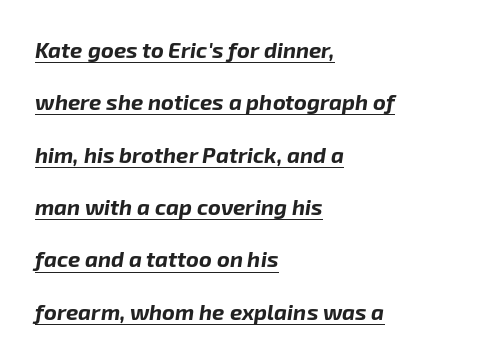
Heft: maximum for text — a bold. Does extra space separate the letters? No, they use regular spacing. A continuous stroke trails under the words, as in a hyperlink. Leftover space on each line is placed entirely after the last word. This sample trades compactness for vertical openness between lines. When letters slant like this, we call the style italic.
